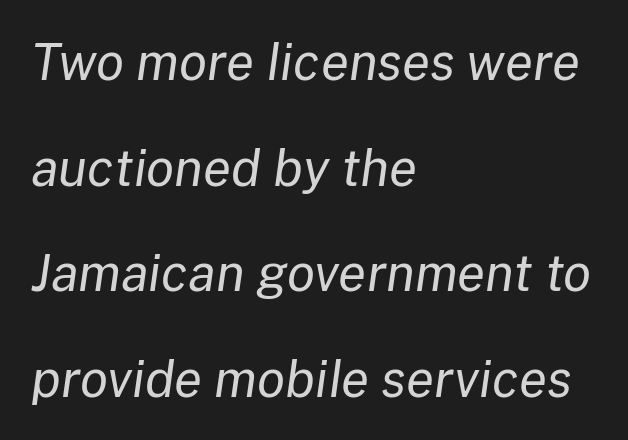
{"italic": "yes", "lean": "right", "slant_degrees": 8, "bold": "no", "weight": "regular", "width": "normal", "stroke_contrast": "low", "x_height": "medium", "monospaced": "no", "underline": "no", "align": "left", "line_spacing": "loose", "line_spacing_ratio": 2.07, "letter_spacing": "normal", "letter_spacing_em": 0.0, "glyph_px": 51}
